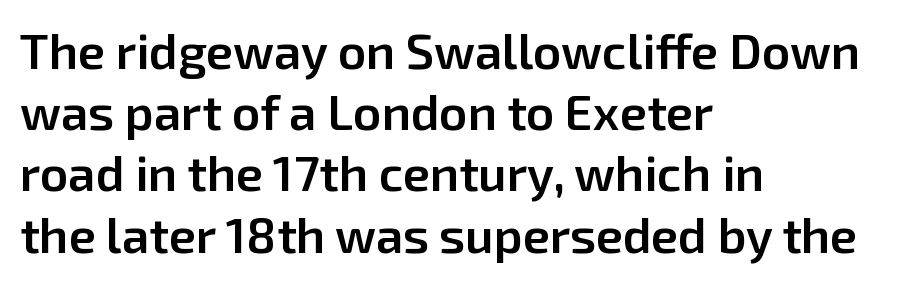
{"serif": "no", "italic": "no", "bold": "semi", "weight": "semibold", "width": "normal", "stroke_contrast": "low", "x_height": "medium", "monospaced": "no", "underline": "no", "align": "left", "line_spacing": "normal", "line_spacing_ratio": 1.25, "letter_spacing": "normal", "letter_spacing_em": 0.0, "glyph_px": 49}
